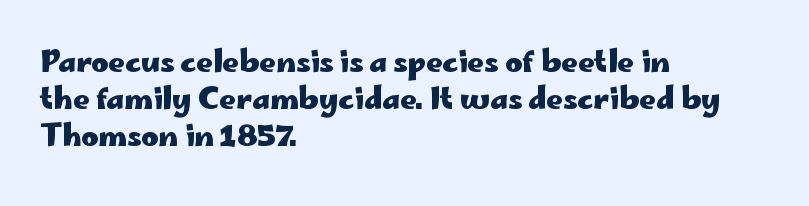
{"serif": "no", "italic": "no", "bold": "yes", "weight": "heavy", "width": "wide", "stroke_contrast": "low", "x_height": "small", "monospaced": "no", "underline": "no", "align": "left", "line_spacing": "normal", "line_spacing_ratio": 1.28, "letter_spacing": "normal", "letter_spacing_em": 0.0, "glyph_px": 29}
